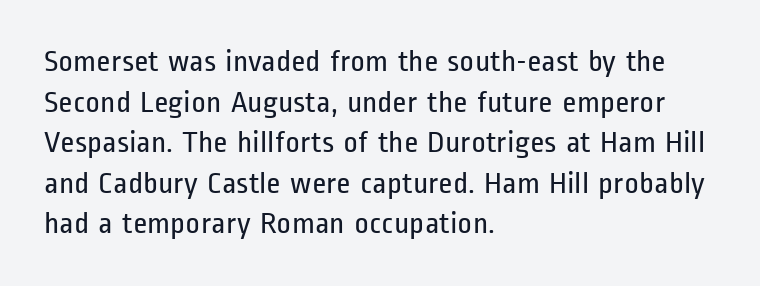
{"serif": "no", "italic": "no", "bold": "no", "weight": "regular", "width": "condensed", "stroke_contrast": "low", "x_height": "medium", "monospaced": "no", "underline": "no", "align": "left", "line_spacing": "normal", "line_spacing_ratio": 1.31, "letter_spacing": "normal", "letter_spacing_em": 0.0, "glyph_px": 31}
